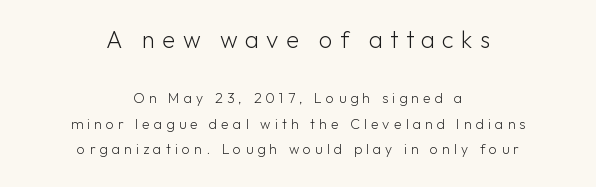
{"italic": "no", "bold": "no", "underline": "no", "align": "center", "line_spacing_ratio": 1.83, "letter_spacing": "wide", "letter_spacing_em": 0.3, "larger_block": "first", "size_ratio": 1.71, "glyph_px": 24}
